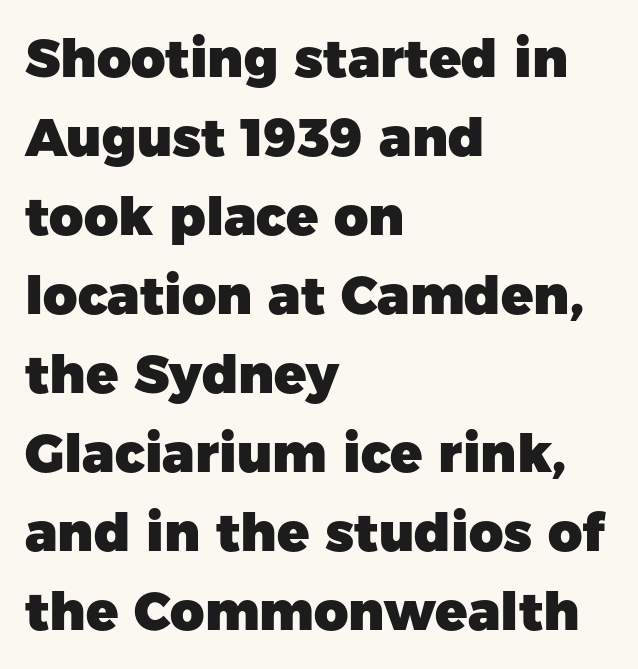
Q: Is the text bold? A: Yes.
Q: Is the text italic (slanted)? A: No, it is upright.
Q: Is the typeface a serif or a sans-serif typeface? A: Sans-serif.
Q: Is the text underlined? A: No.
Q: How is the paragraph aligned? A: Left-aligned.
Q: Is the spacing between letters normal or unusually wide? A: Normal.
Q: Is the spacing between lines tight, normal or loose? A: Normal.
Q: Width (condensed, normal, or wide)? A: Normal.
Q: Stroke contrast? A: Low.
Q: x-height? A: Medium.
Q: Monospaced? A: No.
